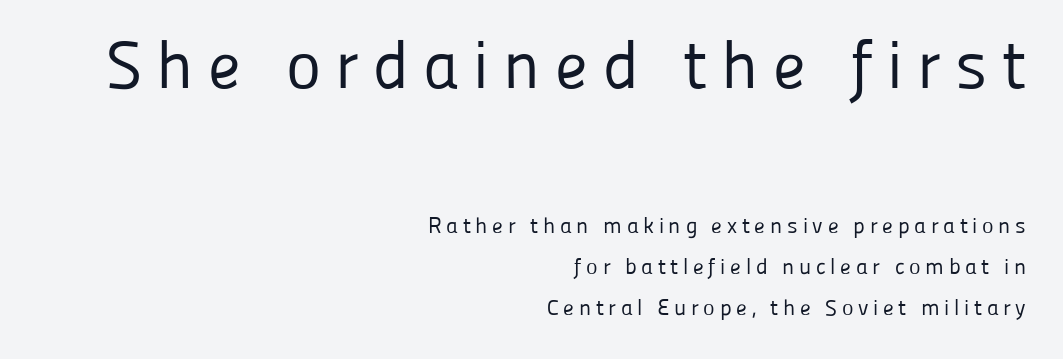
{"serif": "no", "italic": "no", "bold": "no", "weight": "regular", "width": "normal", "stroke_contrast": "low", "x_height": "medium", "monospaced": "no", "underline": "no", "align": "right", "line_spacing_ratio": 1.87, "letter_spacing": "wide", "letter_spacing_em": 0.21, "larger_block": "first", "size_ratio": 3.05, "glyph_px": 67}
